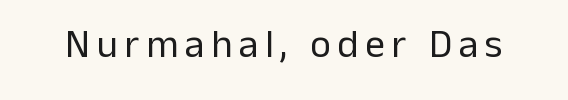
{"serif": "no", "italic": "no", "bold": "no", "weight": "regular", "width": "normal", "stroke_contrast": "low", "x_height": "medium", "monospaced": "no", "underline": "no", "glyph_px": 40}
